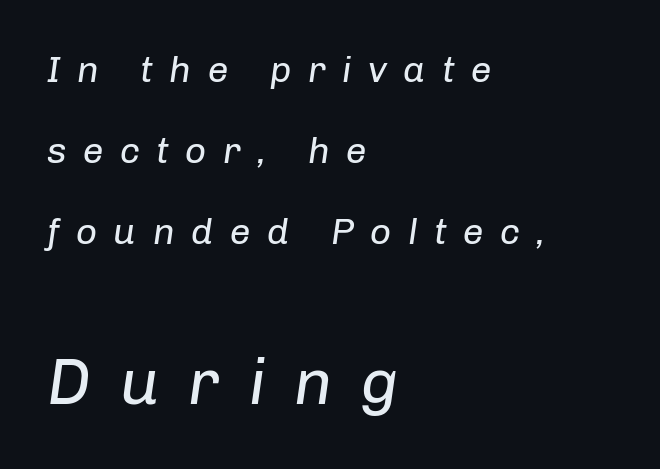
The block sitting lower on the canvas is the one with enlarged characters. Bold? No — there's no thickening of the strokes. Line spacing here is loose. The lines are quadded left.
